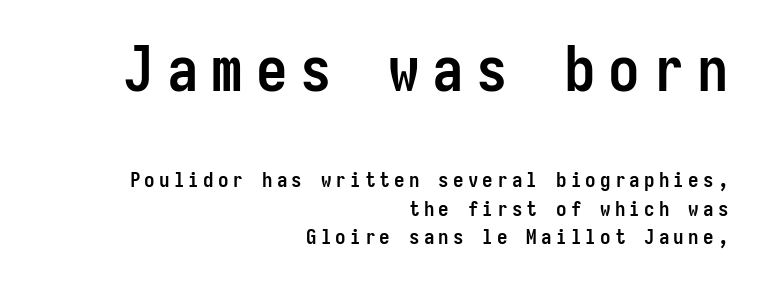
{"serif": "no", "italic": "no", "bold": "yes", "weight": "semibold", "width": "condensed", "stroke_contrast": "low", "x_height": "medium", "monospaced": "yes", "underline": "no", "align": "right", "line_spacing": "normal", "line_spacing_ratio": 1.36, "letter_spacing": "wide", "letter_spacing_em": 0.2, "larger_block": "first", "size_ratio": 3.0, "glyph_px": 63}
